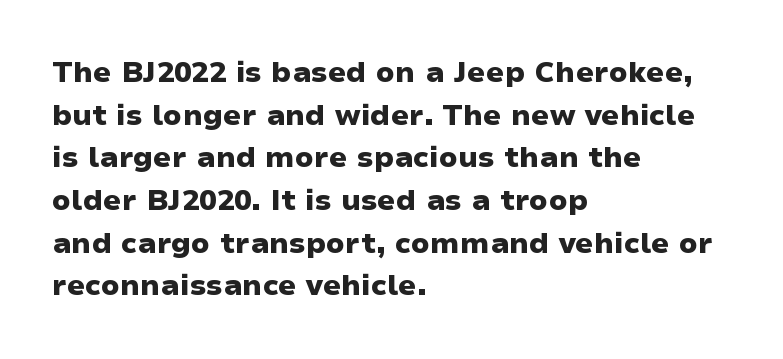
Is the letter spacing exaggerated? No — it looks like the ordinary default. Check where the strokes stop: nothing finishes them off — pure sans. Is there any slant? The stems are plumb. Reading down the block, your eye returns to a fixed left position each line. The string is rendered with underlining switched off. Summary of weight: heavy, a full bold.
